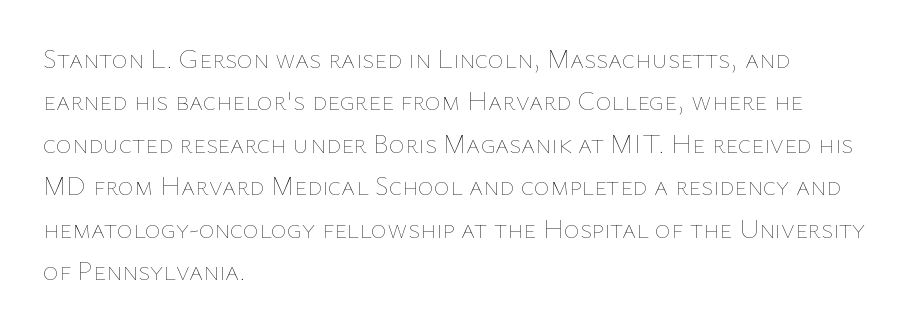
Characters follow at the spacing the type designer built in. Where is the straight margin? On the left. Weight: regular or lighter. Check the space under the baseline: it is left empty. Each new line begins a customary step beneath the previous one.
